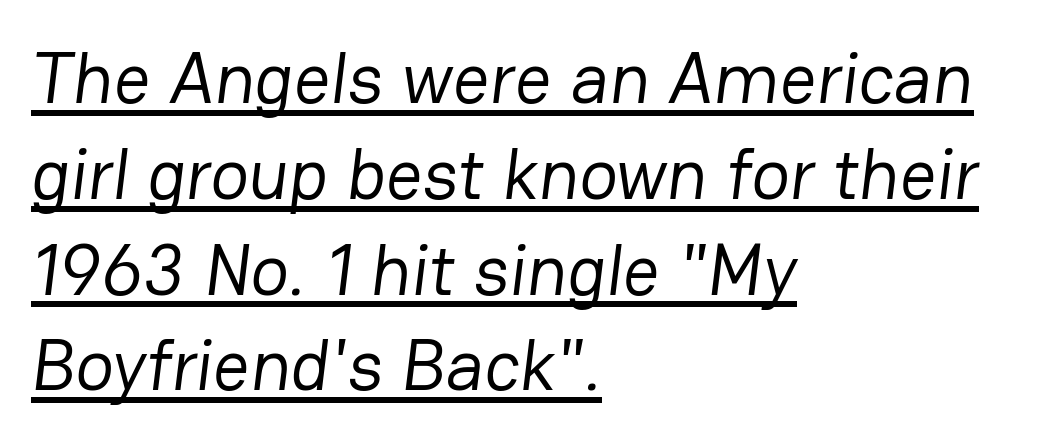
The typesetting does not lean heavy: it is not bold. The rag falls on the right side of this text block. A typesetter would call this proportional, since set widths differ per character. Check the space under the baseline: a stroke is drawn there. The face used here is rendered with its standard letterfit.
